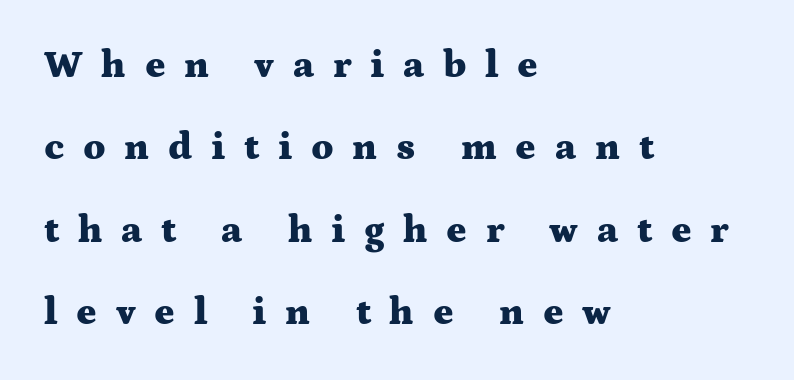
Students, observe: this is what heavily led, spacious text looks like. Typographically, this falls in the serif category. Rule under the text: the space is simply empty. Nope, not italic — everything's standing straight. The characters look thick and weighty, a clear bold. These lines are rendered in a variable-pitch font.
